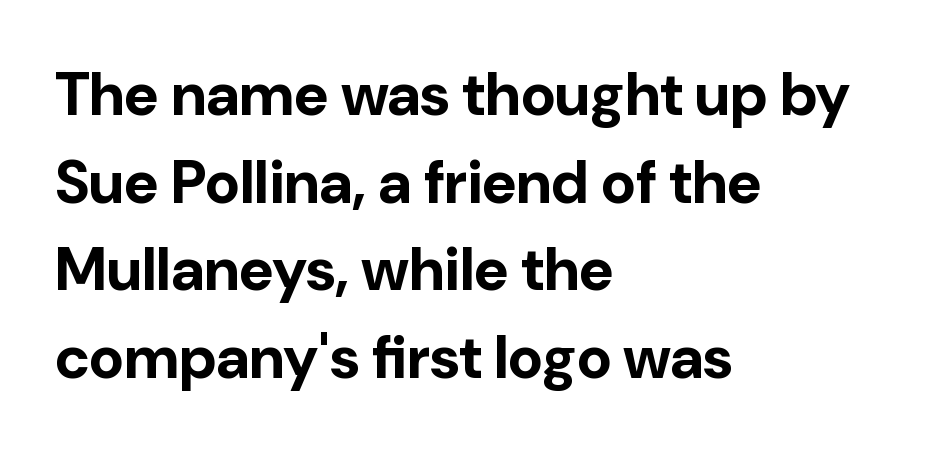
The typesetting leans heavy: a genuine bold. Look at the bottom of the vertical strokes: they stop flat, with no serifs. A clean baseline with only descenders dipping below it. Default kerning and tracking; the words read as compact shapes. Quick note: not italic, upright.
